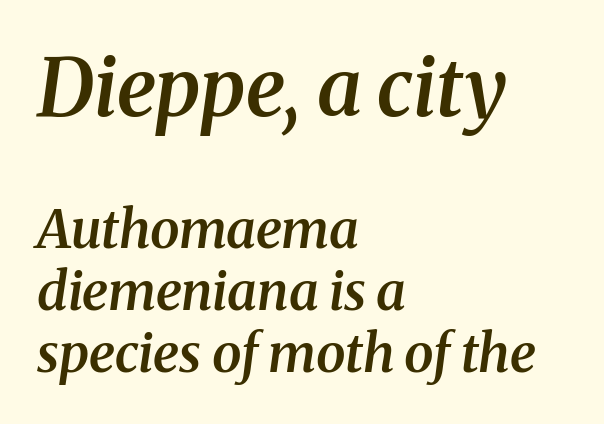
{"serif": "yes", "italic": "yes", "lean": "right", "slant_degrees": 8, "bold": "semi", "weight": "semibold", "width": "normal", "stroke_contrast": "medium", "x_height": "medium", "monospaced": "no", "underline": "no", "align": "left", "line_spacing_ratio": 1.17, "letter_spacing": "normal", "letter_spacing_em": 0.0, "larger_block": "first", "size_ratio": 1.51, "glyph_px": 80}
